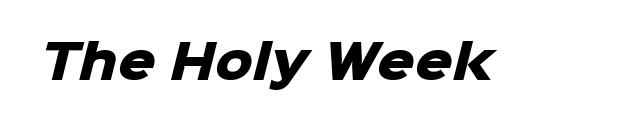
Do the characters align in a grid? No, the font is proportional. Glance below the letters and you will spot only blank space. This sample uses a sans-serif face. Plenty of ink on the page — the face is bold. Caption: standard tracking, unaltered.
